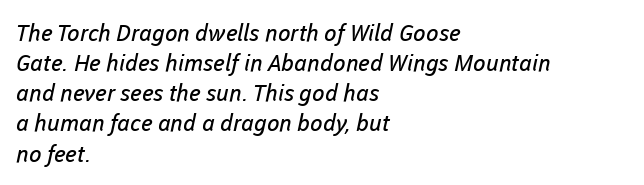
The gaps between neighbouring characters are ordinary and unremarkable. Left-aligned paragraph, ragged on the right. Weight: in the light-to-regular range. Honestly, there is no underline to notice here at all. These lines sit exactly where default settings would place them.
